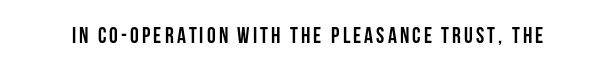
{"italic": "no", "bold": "yes", "underline": "no", "glyph_px": 22}
